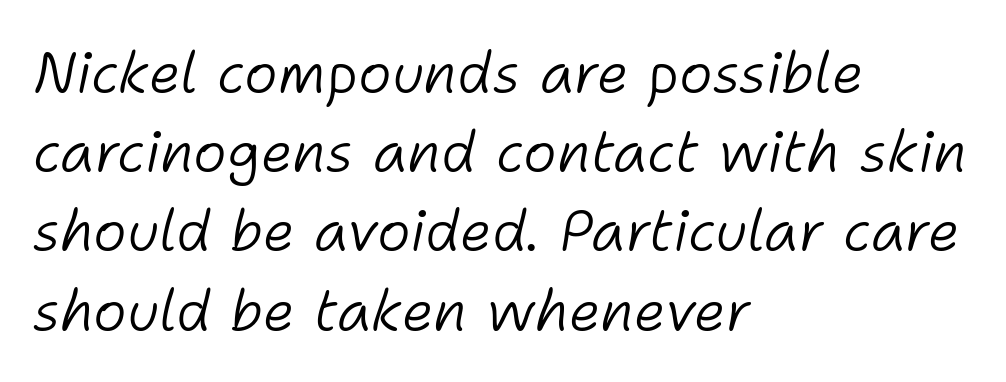
{"italic": "yes", "lean": "right", "slant_degrees": 11, "bold": "no", "weight": "light", "width": "normal", "stroke_contrast": "low", "x_height": "medium", "monospaced": "no", "underline": "no", "align": "left", "line_spacing": "normal", "line_spacing_ratio": 1.39, "letter_spacing": "normal", "letter_spacing_em": 0.0, "glyph_px": 57}
